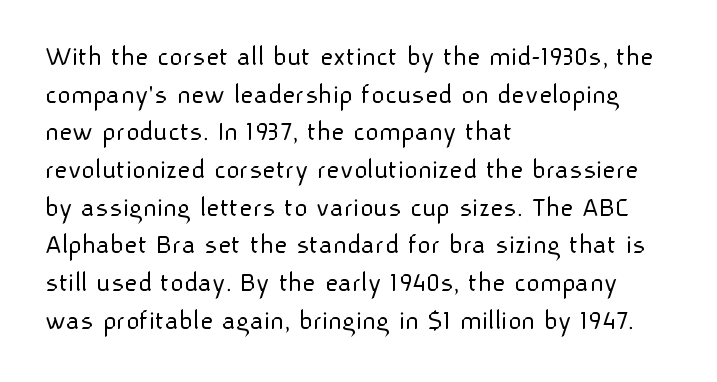
{"serif": "no", "italic": "no", "bold": "no", "weight": "light", "width": "normal", "stroke_contrast": "low", "x_height": "medium", "monospaced": "no", "underline": "no", "align": "left", "line_spacing": "normal", "line_spacing_ratio": 1.3, "letter_spacing": "normal", "letter_spacing_em": 0.0, "glyph_px": 29}
